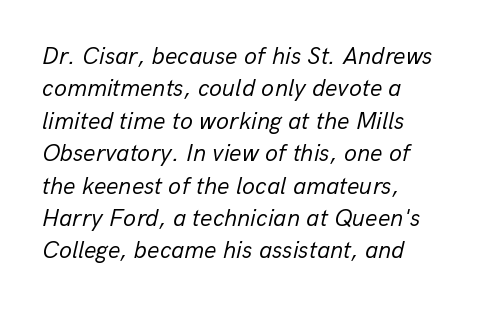
Q: Is the text bold? A: No.
Q: Is the text italic (slanted)? A: Yes, it leans right by about 13 degrees.
Q: Is the text underlined? A: No.
Q: How is the paragraph aligned? A: Left-aligned.
Q: Is the spacing between letters normal or unusually wide? A: Normal.
Q: Is the spacing between lines tight, normal or loose? A: Normal.
